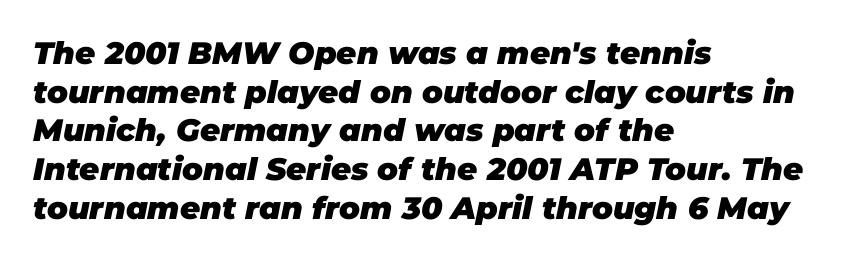
Q: Is the text bold? A: Yes.
Q: Is the text italic (slanted)? A: Yes, it leans right by about 11 degrees.
Q: Is the text underlined? A: No.
Q: How is the paragraph aligned? A: Left-aligned.
Q: Is the spacing between letters normal or unusually wide? A: Normal.
Q: Is the spacing between lines tight, normal or loose? A: Normal.
Q: Width (condensed, normal, or wide)? A: Normal.
Q: Stroke contrast? A: Low.
Q: x-height? A: Large.
Q: Monospaced? A: No.
